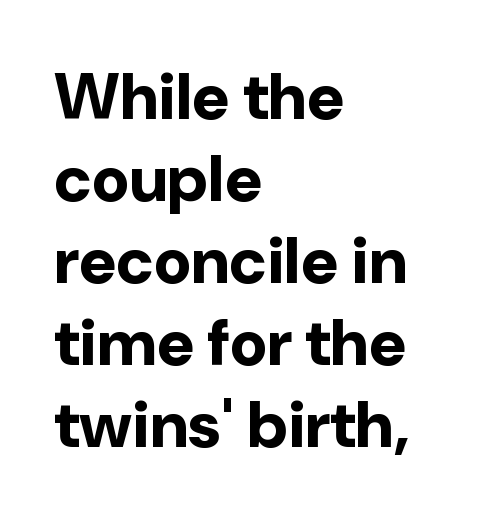
{"serif": "no", "italic": "no", "bold": "yes", "weight": "bold", "width": "normal", "stroke_contrast": "low", "x_height": "medium", "monospaced": "no", "underline": "no", "align": "left", "line_spacing": "normal", "line_spacing_ratio": 1.26, "letter_spacing": "normal", "letter_spacing_em": 0.0, "glyph_px": 65}
